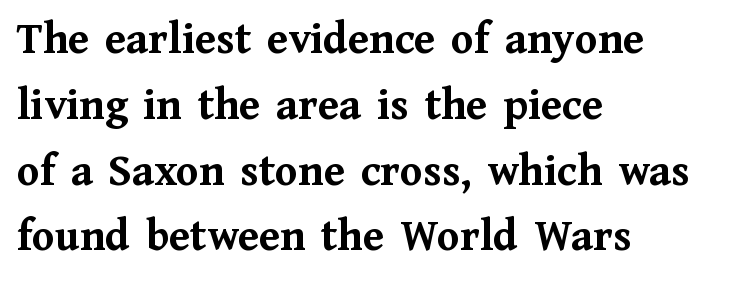
{"serif": "yes", "italic": "no", "bold": "yes", "weight": "semibold", "width": "normal", "stroke_contrast": "medium", "x_height": "medium", "monospaced": "no", "underline": "no", "align": "left", "line_spacing": "normal", "line_spacing_ratio": 1.43, "letter_spacing": "normal", "letter_spacing_em": 0.0, "glyph_px": 46}
